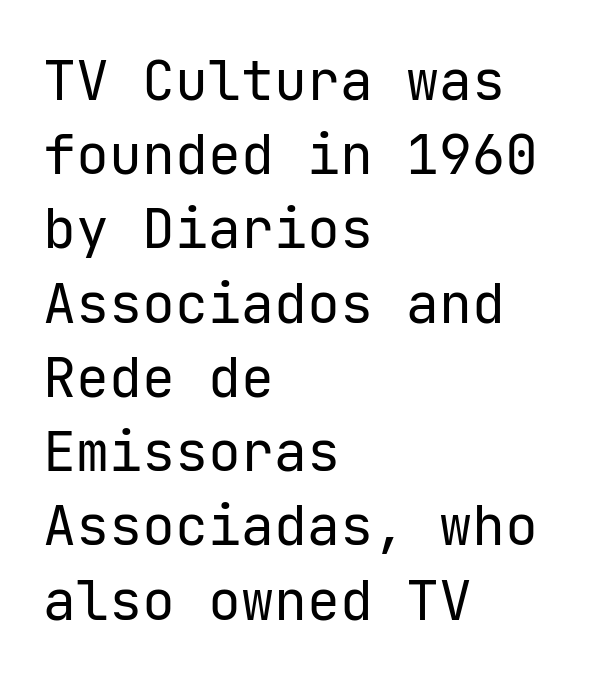
{"serif": "no", "italic": "no", "bold": "no", "weight": "regular", "width": "normal", "stroke_contrast": "low", "x_height": "medium", "underline": "no", "align": "left", "line_spacing": "normal", "line_spacing_ratio": 1.35, "letter_spacing": "normal", "letter_spacing_em": 0.0, "glyph_px": 55}
